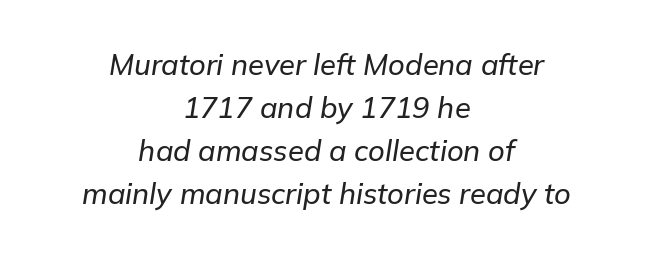
Q: Is the text italic (slanted)? A: Yes, it leans right by about 9 degrees.
Q: Is the text underlined? A: No.
Q: How is the paragraph aligned? A: Centered.
Q: Is the spacing between letters normal or unusually wide? A: Normal.
Q: Is the spacing between lines tight, normal or loose? A: Normal.
Q: Width (condensed, normal, or wide)? A: Normal.
Q: Stroke contrast? A: Low.
Q: x-height? A: Medium.
Q: Monospaced? A: No.
